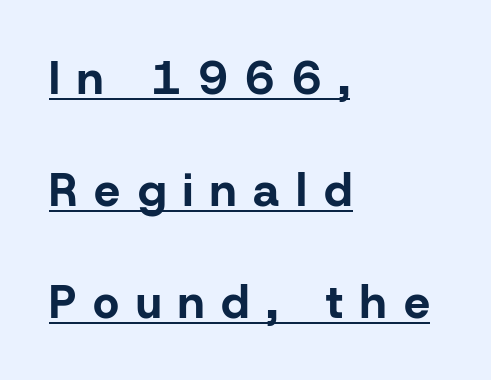
Q: Is the text bold? A: Yes.
Q: Is the text italic (slanted)? A: No, it is upright.
Q: Is the typeface a serif or a sans-serif typeface? A: Sans-serif.
Q: Is the text underlined? A: Yes.
Q: How is the paragraph aligned? A: Left-aligned.
Q: Is the spacing between letters normal or unusually wide? A: Unusually wide.
Q: Is the spacing between lines tight, normal or loose? A: Loose.
Q: Width (condensed, normal, or wide)? A: Normal.
Q: Stroke contrast? A: Low.
Q: x-height? A: Medium.
Q: Monospaced? A: No.
